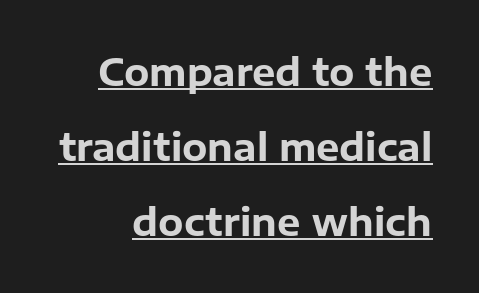
{"serif": "no", "italic": "no", "bold": "yes", "weight": "bold", "width": "normal", "stroke_contrast": "low", "x_height": "medium", "monospaced": "no", "underline": "yes", "line_spacing": "loose", "line_spacing_ratio": 2.03, "letter_spacing": "normal", "letter_spacing_em": 0.0, "glyph_px": 37}
